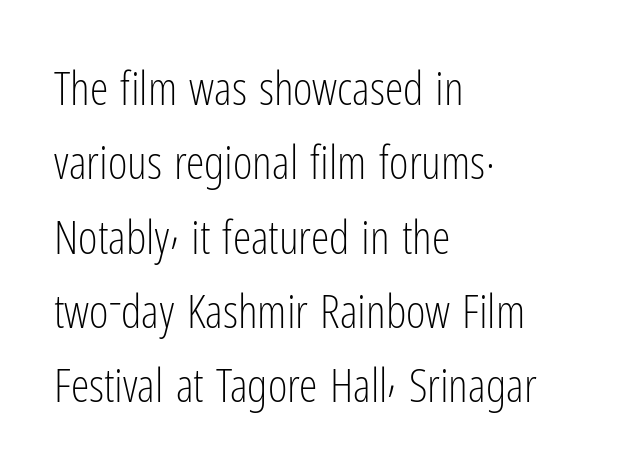
Q: Is the text bold? A: No.
Q: Is the text italic (slanted)? A: No, it is upright.
Q: Is the typeface a serif or a sans-serif typeface? A: Sans-serif.
Q: Is the text underlined? A: No.
Q: How is the paragraph aligned? A: Left-aligned.
Q: Is the spacing between letters normal or unusually wide? A: Normal.
Q: Is the spacing between lines tight, normal or loose? A: Normal.
Q: Width (condensed, normal, or wide)? A: Condensed.
Q: Stroke contrast? A: Low.
Q: x-height? A: Medium.
Q: Monospaced? A: No.
